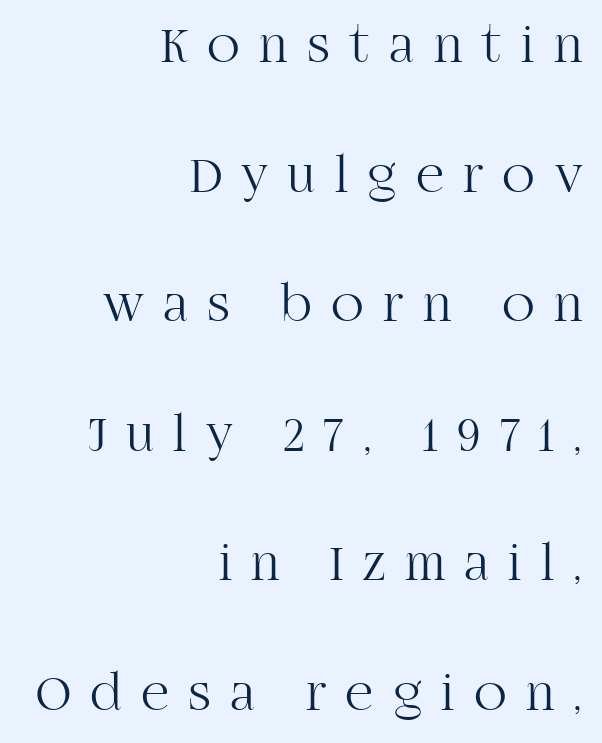
The image shows 54 px light serif type, upright; set right-aligned, loose line spacing (2.4x), unusually wide letter spacing (+0.36 em), not underlined; high stroke contrast and a large x-height.
